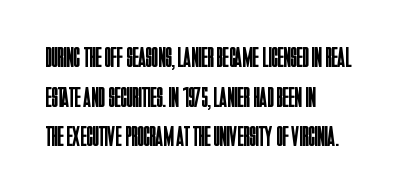
{"serif": "no", "italic": "no", "bold": "no", "weight": "regular", "width": "condensed", "stroke_contrast": "low", "x_height": "large", "monospaced": "no", "underline": "no", "align": "left", "line_spacing": "normal", "line_spacing_ratio": 1.37, "letter_spacing": "normal", "letter_spacing_em": 0.0, "glyph_px": 29}
